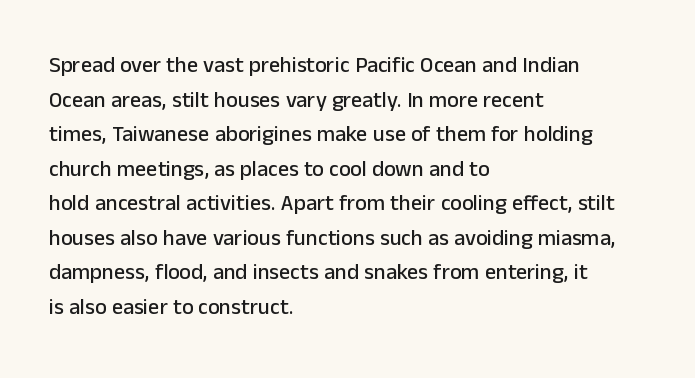
Q: Is the text italic (slanted)? A: No, it is upright.
Q: Is the text underlined? A: No.
Q: How is the paragraph aligned? A: Left-aligned.
Q: Is the spacing between letters normal or unusually wide? A: Normal.
Q: Is the spacing between lines tight, normal or loose? A: Normal.
